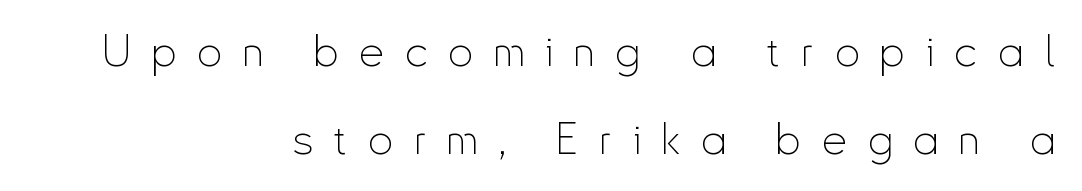
{"serif": "no", "italic": "no", "bold": "no", "weight": "thin", "width": "condensed", "stroke_contrast": "low", "x_height": "small", "monospaced": "no", "underline": "no", "align": "right", "line_spacing": "loose", "line_spacing_ratio": 2.0, "letter_spacing": "wide", "letter_spacing_em": 0.47, "glyph_px": 44}
